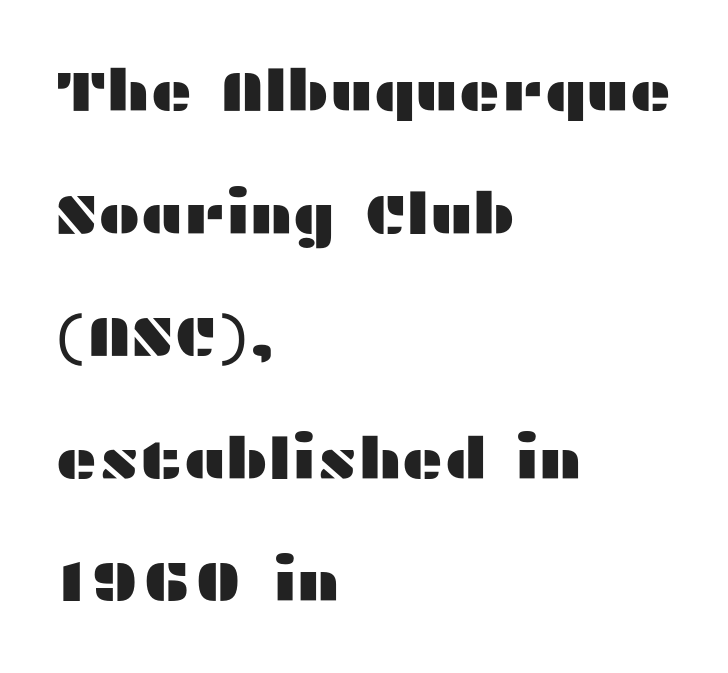
Upright lettering throughout. The tracking reads as untouched default to a designer's eye. Layout note: lines flush left. Successive baselines arrive slowly, with a big drop between each. The designer went with a sans here, leaving each stem footless.
